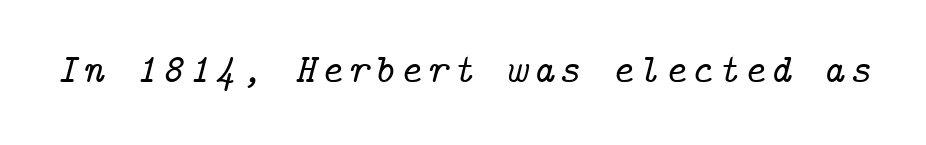
The image shows 41 px serif type, italic (leaning right); set not underlined; low stroke contrast and a medium x-height.
